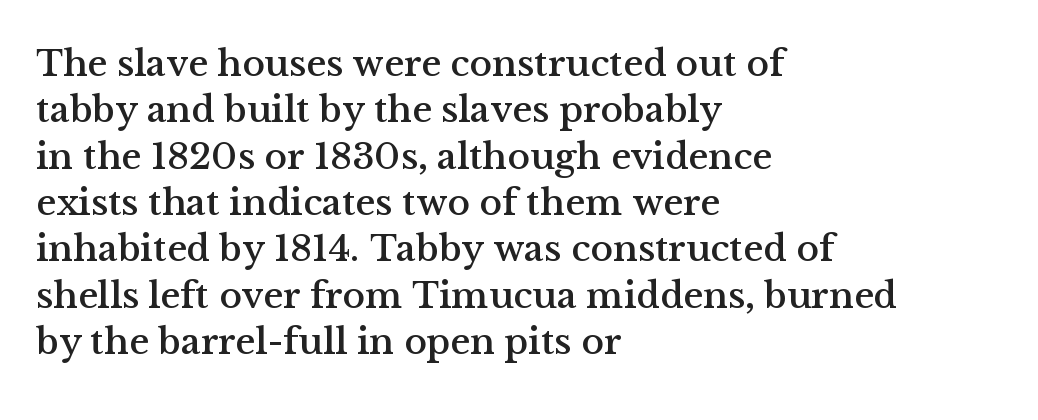
Horizontally, the lines are justified to the leading edge only. Has an underline been added? It has not. Each word holds together tightly as a unit, with standard inter-letter gaps. These lines are rendered in a variable-pitch font.
